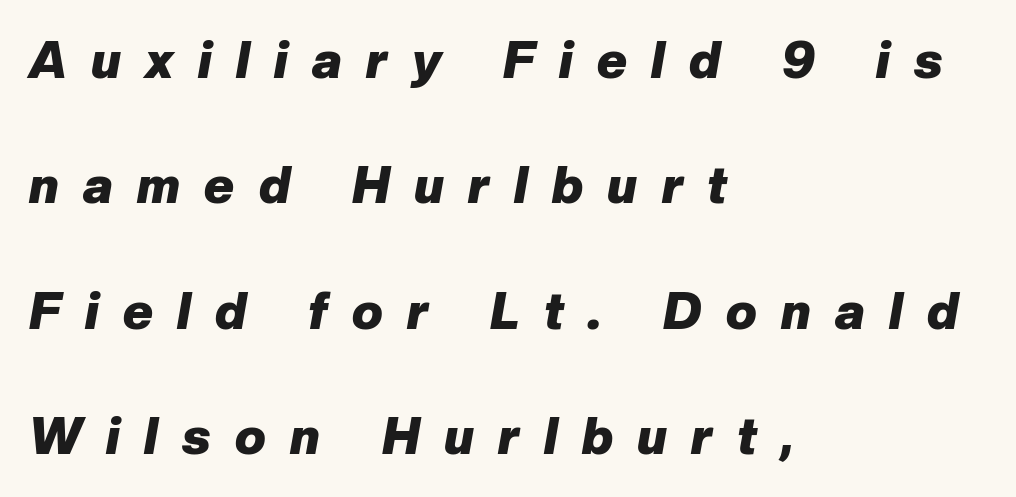
{"italic": "yes", "lean": "right", "slant_degrees": 10, "bold": "yes", "weight": "heavy", "width": "normal", "stroke_contrast": "low", "x_height": "medium", "monospaced": "no", "underline": "no", "align": "left", "line_spacing": "loose", "line_spacing_ratio": 2.46, "letter_spacing": "wide", "letter_spacing_em": 0.48, "glyph_px": 51}
